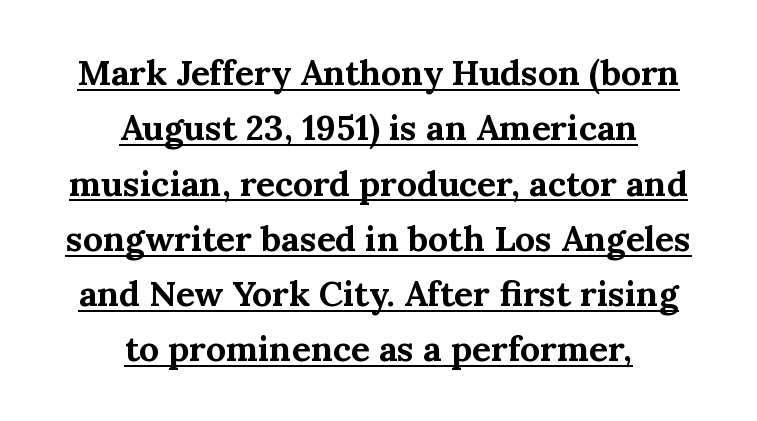
{"serif": "yes", "italic": "no", "bold": "yes", "weight": "bold", "width": "normal", "stroke_contrast": "medium", "x_height": "medium", "monospaced": "no", "underline": "yes", "align": "center", "line_spacing": "normal", "line_spacing_ratio": 1.58, "letter_spacing": "normal", "letter_spacing_em": 0.0, "glyph_px": 35}
